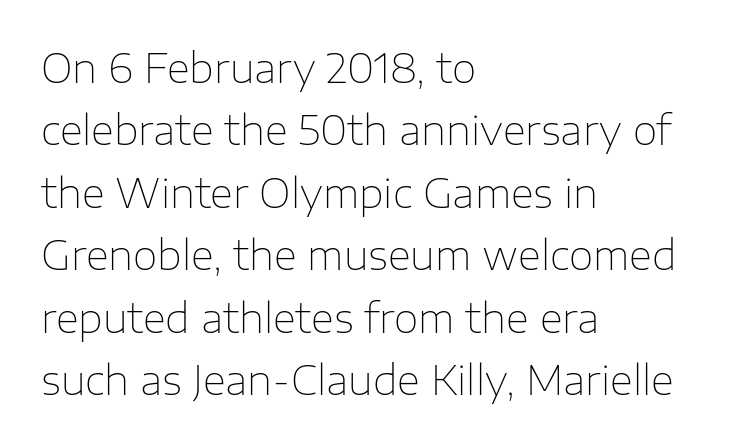
{"serif": "no", "italic": "no", "bold": "no", "weight": "thin", "width": "normal", "stroke_contrast": "low", "x_height": "medium", "monospaced": "no", "underline": "no", "align": "left", "line_spacing": "normal", "line_spacing_ratio": 1.56, "letter_spacing": "normal", "letter_spacing_em": 0.0, "glyph_px": 40}
